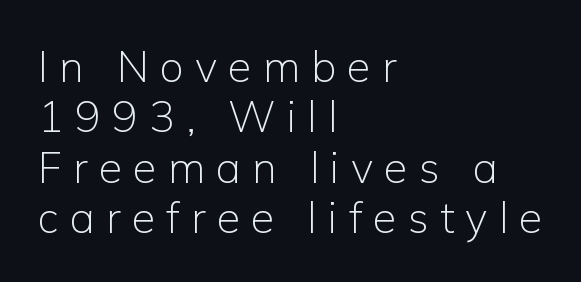
Q: Is the text bold? A: No.
Q: Is the text italic (slanted)? A: No, it is upright.
Q: Is the typeface a serif or a sans-serif typeface? A: Sans-serif.
Q: Is the text underlined? A: No.
Q: How is the paragraph aligned? A: Left-aligned.
Q: Is the spacing between letters normal or unusually wide? A: Unusually wide.
Q: Width (condensed, normal, or wide)? A: Normal.
Q: Stroke contrast? A: Low.
Q: x-height? A: Medium.
Q: Monospaced? A: No.
